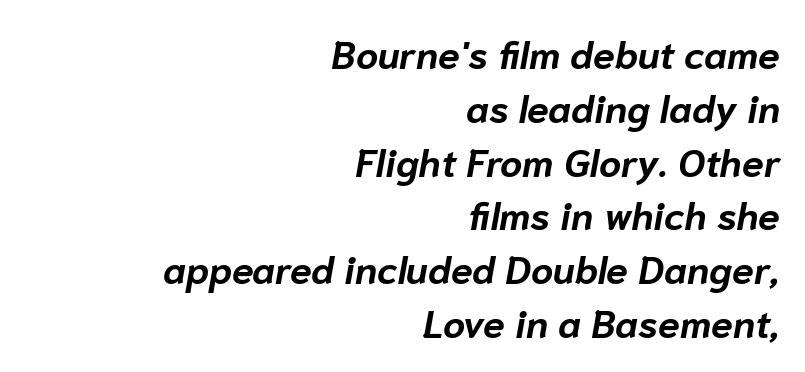
The image shows 39 px bold type, italic (leaning right); set right-aligned, normal line spacing (1.38x), normal letter spacing, not underlined; low stroke contrast and a medium x-height.
